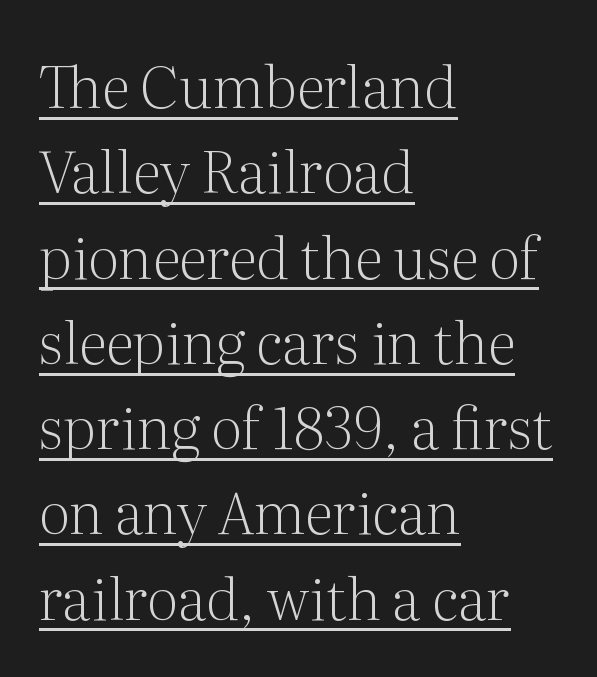
{"serif": "yes", "italic": "no", "bold": "no", "weight": "light", "width": "normal", "stroke_contrast": "medium", "x_height": "medium", "monospaced": "no", "underline": "yes", "align": "left", "line_spacing": "normal", "line_spacing_ratio": 1.47, "letter_spacing": "normal", "letter_spacing_em": 0.0, "glyph_px": 58}
